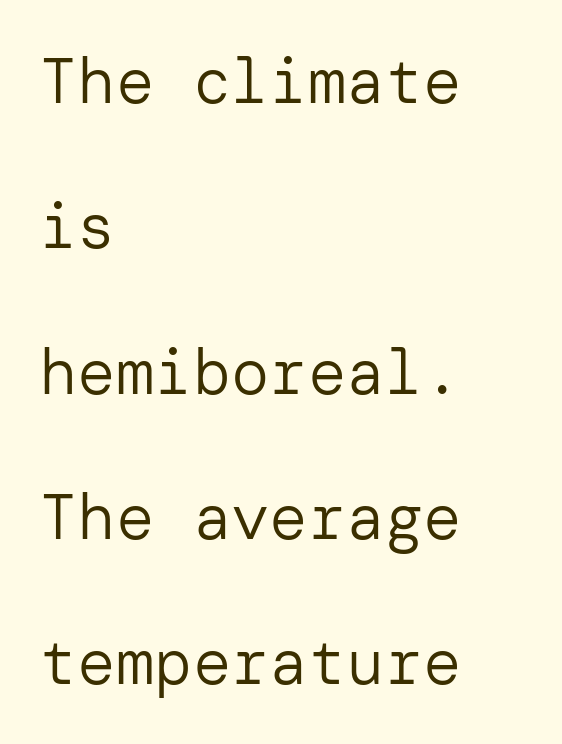
Every character sits straight up, as roman type does. The passage shown is not underscored anywhere. The designer dialed line spacing up above the default. The passage shown has conventional tracking throughout. The characters are drawn with everyday or finer stroke widths. Nope, no serifs anywhere on these letters.
